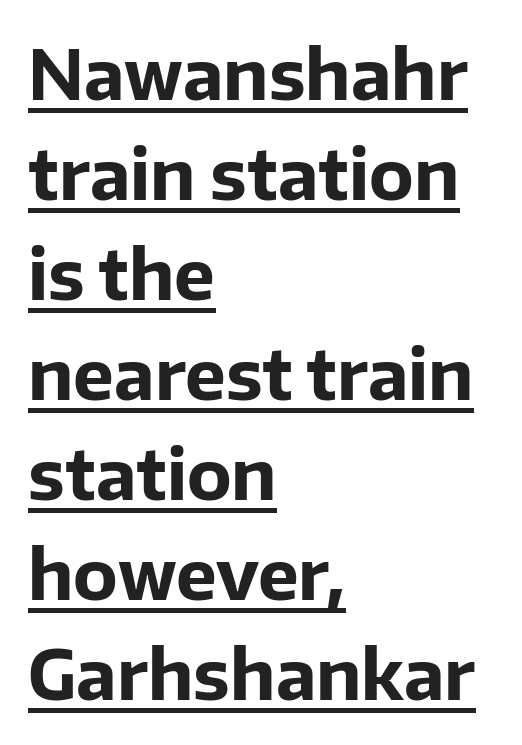
The image shows 69 px bold sans-serif type, upright; set left-aligned, normal line spacing (1.45x), normal letter spacing, underlined; low stroke contrast and a medium x-height.
